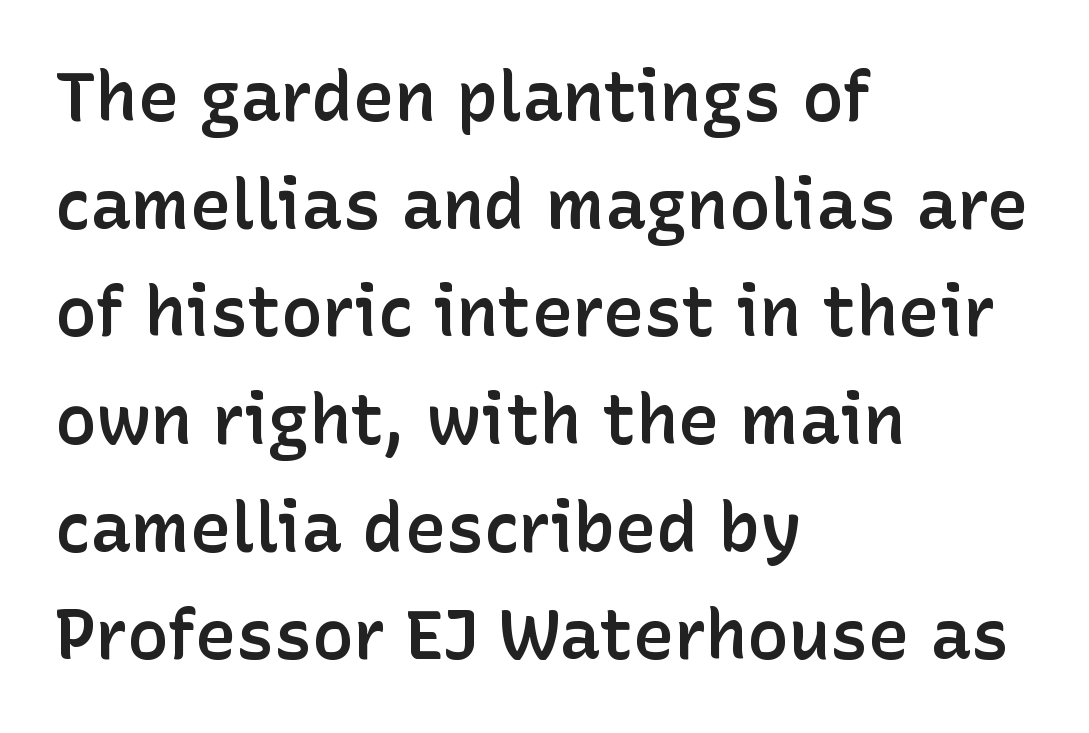
{"serif": "no", "italic": "no", "bold": "semi", "weight": "semibold", "width": "normal", "stroke_contrast": "low", "x_height": "medium", "monospaced": "no", "underline": "no", "align": "left", "line_spacing": "normal", "line_spacing_ratio": 1.56, "letter_spacing": "normal", "letter_spacing_em": 0.0, "glyph_px": 69}
